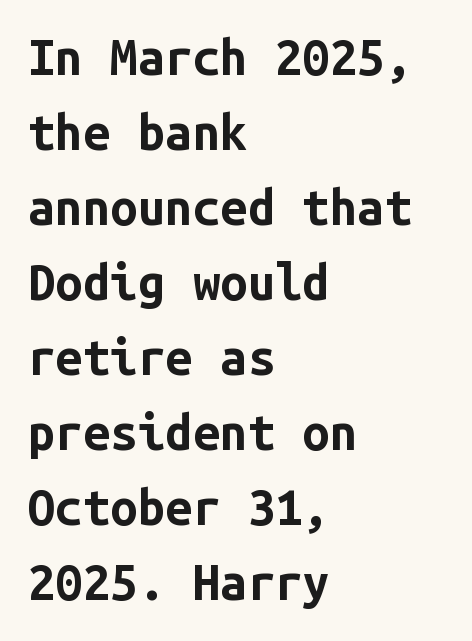
The image shows 49 px bold sans-serif type, upright, monospaced; set left-aligned, normal line spacing (1.53x), normal letter spacing, not underlined; low stroke contrast and a medium x-height.
